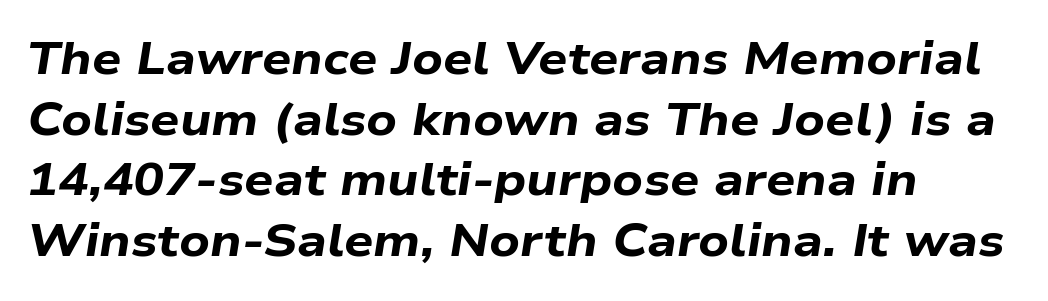
A student would call this left alignment; a typographer would say flush left, rag right. The block of text has a typical density, with ordinary space between rows. Would a proofreader flag this as italicized? Yes. This rendering features lettering with no underline. Observe the ordinary spacing: letters are neighbours, not strangers. Students, this is bold: see how much ink each stroke carries.
